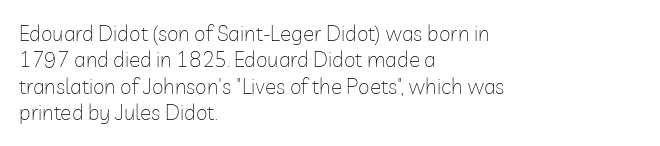
Q: Is the text bold? A: No.
Q: Is the text italic (slanted)? A: No, it is upright.
Q: Is the text underlined? A: No.
Q: How is the paragraph aligned? A: Left-aligned.
Q: Is the spacing between letters normal or unusually wide? A: Normal.
Q: Is the spacing between lines tight, normal or loose? A: Normal.
